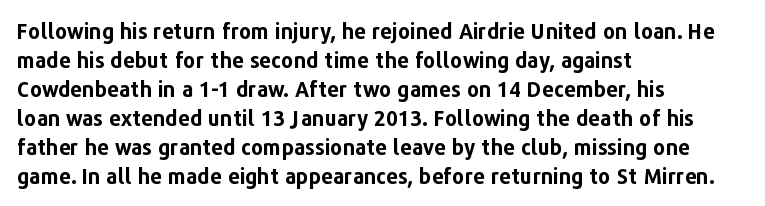
The image shows 21 px bold type, upright; set left-aligned, normal line spacing (1.38x), normal letter spacing, not underlined.
